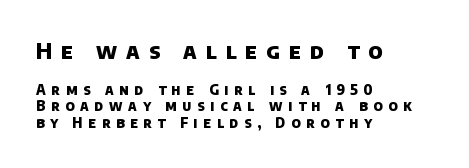
A student would notice the top passage is typeset larger than what follows. Heavy-handed strokes throughout: this text is bold. Horizontal alignment here is leftward, the default for most running prose. Students, note that the glyphs here are deliberately spaced far apart. No word sits above an underline.
